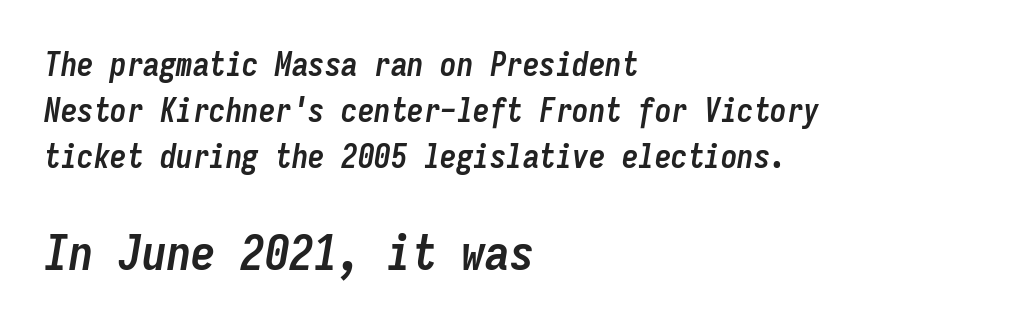
The image shows 49 px semibold, condensed type, italic (leaning right), monospaced; set left-aligned, normal line spacing (1.4x), normal letter spacing, not underlined; the second (bottom) block is 1.48x larger; low stroke contrast and a medium x-height.
